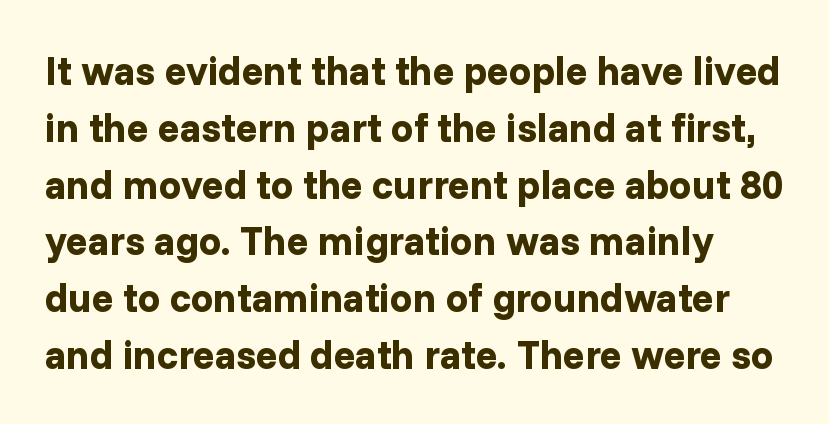
{"serif": "no", "italic": "no", "bold": "yes", "weight": "bold", "width": "normal", "stroke_contrast": "low", "x_height": "medium", "monospaced": "no", "underline": "no", "line_spacing": "normal", "line_spacing_ratio": 1.42, "letter_spacing": "normal", "letter_spacing_em": 0.0, "glyph_px": 40}
